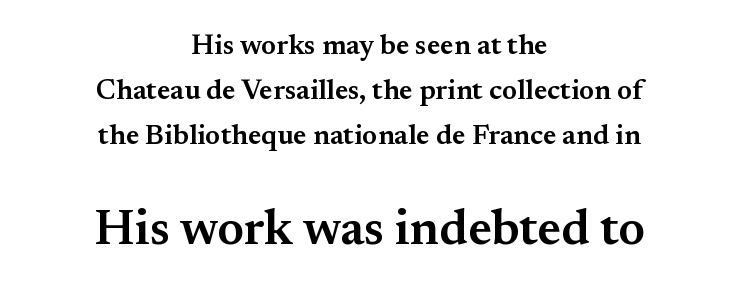
The image shows 49 px semibold serif type, upright; set centered, normal line spacing (1.61x), normal letter spacing, not underlined; the second (bottom) block is 1.75x larger; medium stroke contrast and a small x-height.
